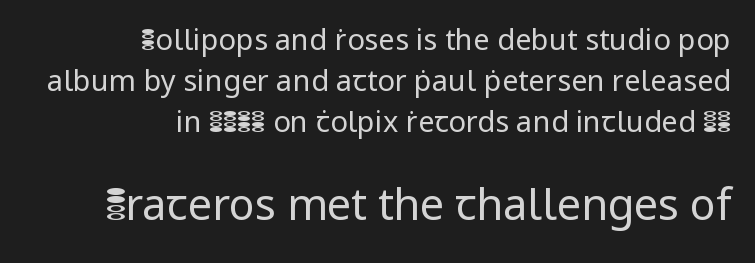
The image shows 43 px regular-weight sans-serif type, upright; set right-aligned, normal line spacing (1.41x), normal letter spacing, not underlined; the second (bottom) block is 1.48x larger; low stroke contrast and a medium x-height.
